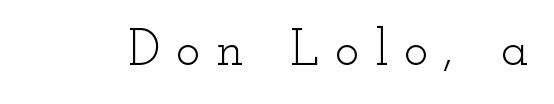
The image shows 51 px light, wide serif type, upright; set unusually wide letter spacing (+0.31 em), not underlined; low stroke contrast and a small x-height.
